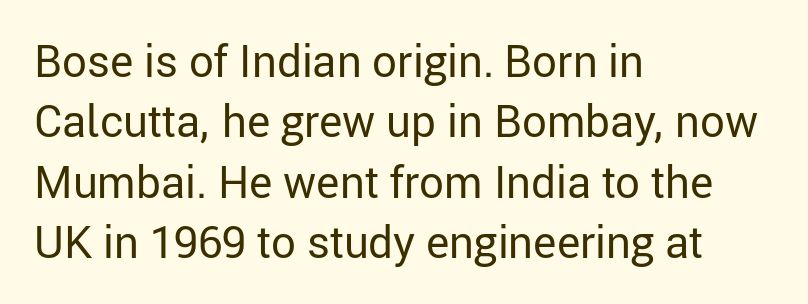
{"serif": "no", "italic": "no", "bold": "no", "weight": "regular", "width": "normal", "stroke_contrast": "low", "x_height": "medium", "monospaced": "no", "underline": "no", "align": "left", "line_spacing": "normal", "line_spacing_ratio": 1.37, "letter_spacing": "normal", "letter_spacing_em": 0.0, "glyph_px": 44}
